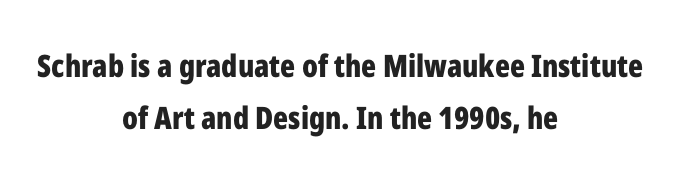
{"serif": "no", "italic": "no", "bold": "yes", "weight": "bold", "width": "condensed", "stroke_contrast": "low", "x_height": "medium", "monospaced": "no", "underline": "no", "align": "center", "line_spacing": "normal", "line_spacing_ratio": 1.68, "letter_spacing": "normal", "letter_spacing_em": 0.0, "glyph_px": 31}
